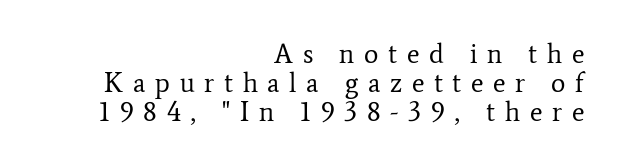
{"italic": "no", "bold": "no", "underline": "no", "align": "right", "line_spacing": "tight", "line_spacing_ratio": 1.08, "letter_spacing": "wide", "letter_spacing_em": 0.36, "glyph_px": 27}
